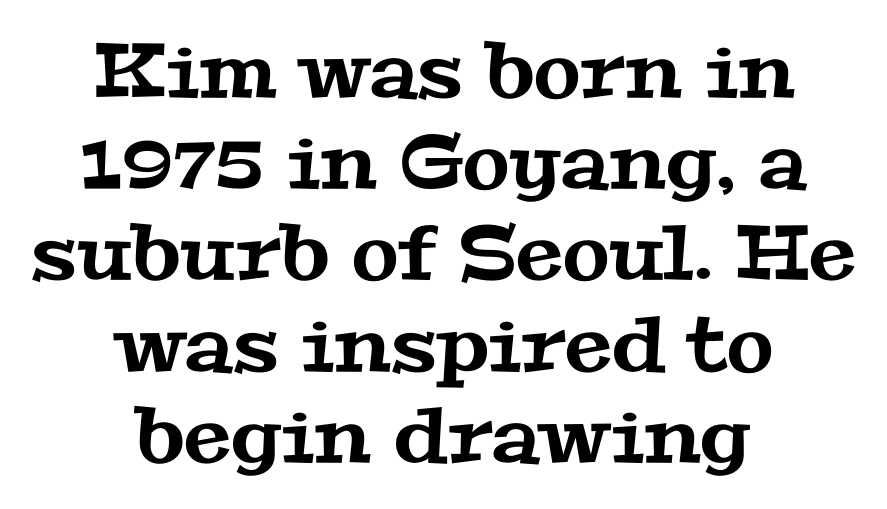
{"serif": "yes", "width": "wide", "stroke_contrast": "medium", "x_height": "medium", "monospaced": "no", "underline": "no", "align": "center", "line_spacing_ratio": 1.2, "letter_spacing": "normal", "letter_spacing_em": 0.0, "glyph_px": 76}
